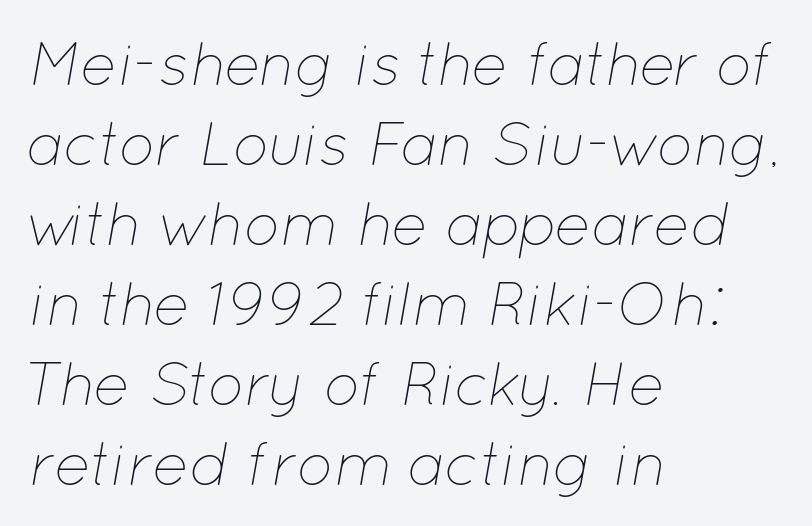
The image shows 61 px thin type, italic (leaning right); set left-aligned, normal line spacing (1.31x), normal letter spacing, not underlined; low stroke contrast and a medium x-height.
